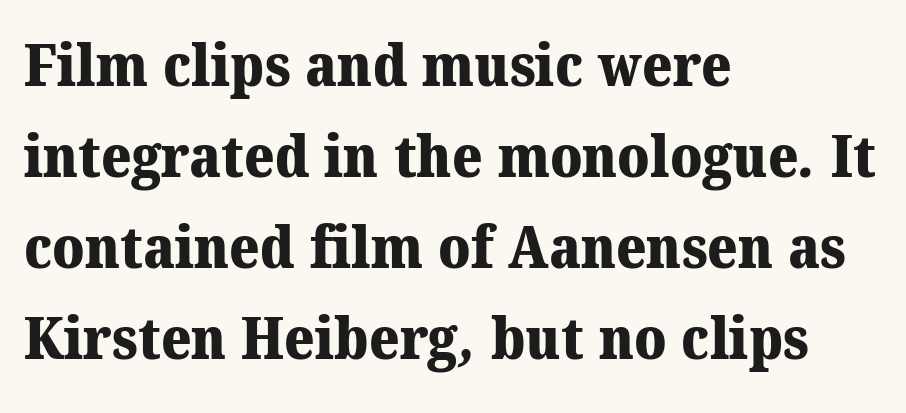
Q: Is the text bold? A: Yes.
Q: Is the typeface a serif or a sans-serif typeface? A: Serif.
Q: Is the text underlined? A: No.
Q: How is the paragraph aligned? A: Left-aligned.
Q: Is the spacing between letters normal or unusually wide? A: Normal.
Q: Is the spacing between lines tight, normal or loose? A: Normal.
Q: Width (condensed, normal, or wide)? A: Normal.
Q: Stroke contrast? A: Medium.
Q: x-height? A: Medium.
Q: Monospaced? A: No.
